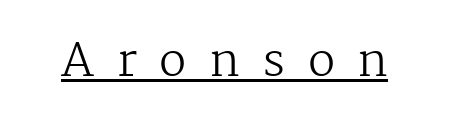
The letters advance in unequal steps, a hallmark of proportional type. The font is comparable to plain body text, perhaps lighter. The font family rendered here belongs to the serif group. The passage shown is underscored from start to finish. This sample uses expanded letter spacing, leaving extra air between glyphs. Italic? Not at all — the glyphs are vertical.
